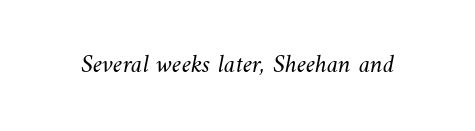
Vertical stems look standard width or narrower in stroke. Unmarked baselines from the first word to the last. There is no visible air inserted between adjacent glyphs.
